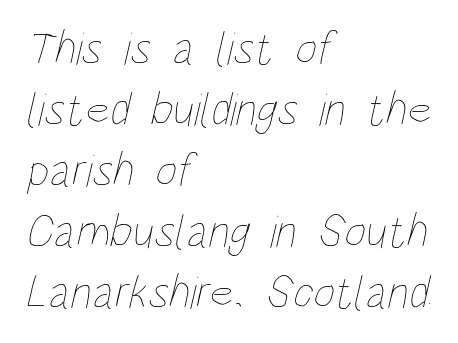
Q: Is the text bold? A: No.
Q: Is the text underlined? A: No.
Q: How is the paragraph aligned? A: Left-aligned.
Q: Is the spacing between letters normal or unusually wide? A: Normal.
Q: Is the spacing between lines tight, normal or loose? A: Normal.
Q: Width (condensed, normal, or wide)? A: Condensed.
Q: Stroke contrast? A: Low.
Q: x-height? A: Large.
Q: Monospaced? A: No.
